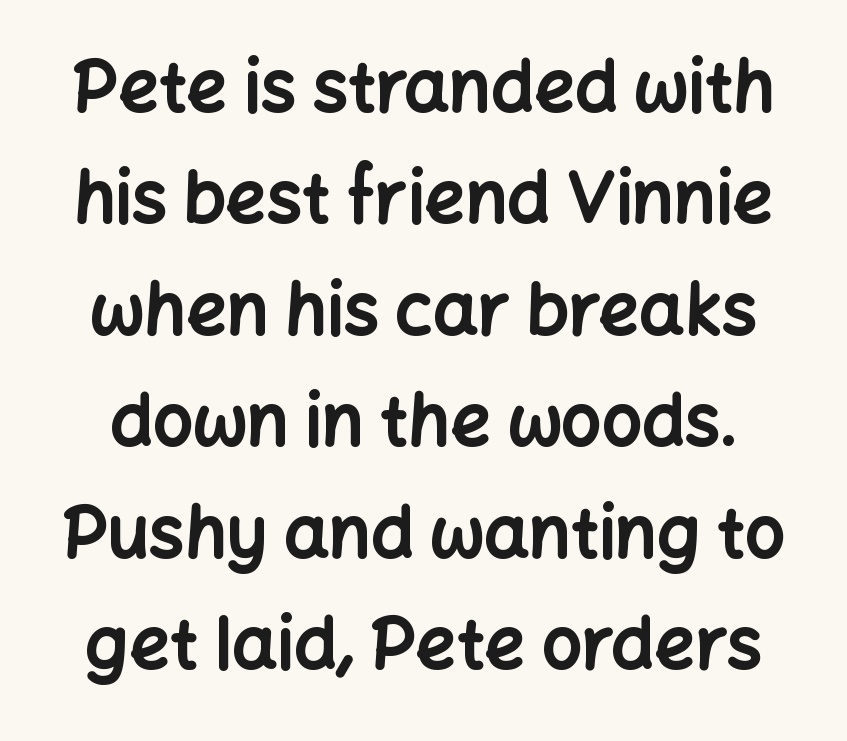
This is sans-serif lettering, the kind often seen on screens and signage. These words are printed bold, with thick strokes throughout. Posture: vertical. The strip under each line holds only bare page. Regarding leading, the lines here are spaced in the standard way.
